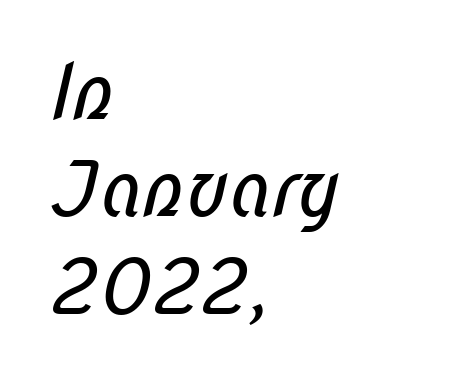
{"serif": "no", "bold": "no", "weight": "regular", "width": "condensed", "stroke_contrast": "low", "x_height": "medium", "monospaced": "no", "underline": "no", "align": "left", "line_spacing": "normal", "line_spacing_ratio": 1.28, "letter_spacing": "normal", "letter_spacing_em": 0.0, "glyph_px": 76}
